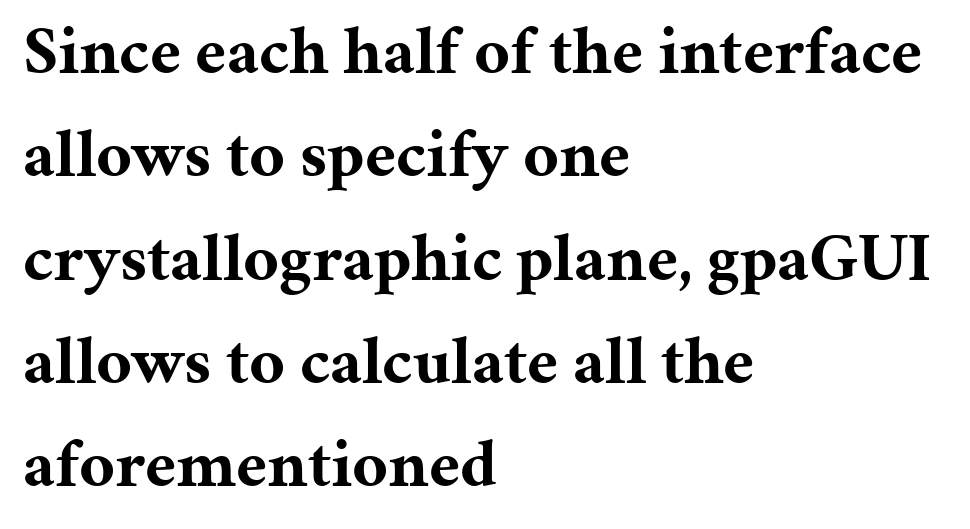
The image shows 68 px bold serif type, upright; set left-aligned, normal line spacing (1.52x), normal letter spacing, not underlined; medium stroke contrast and a medium x-height.
